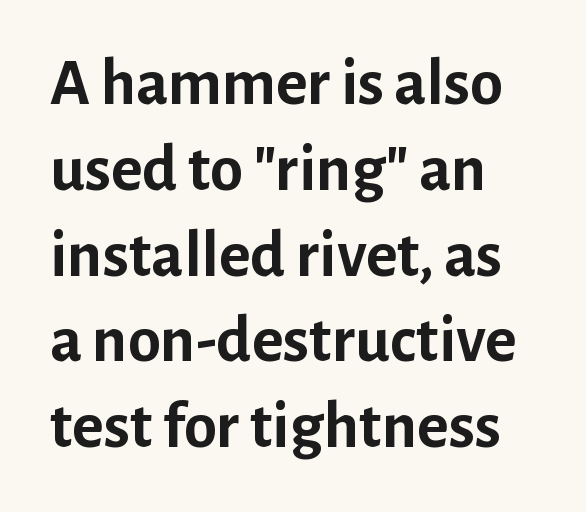
Characters remain perfectly vertical along every line. Unlike a traditional serif, this face leaves its strokes unadorned. Leading matches the norm, producing a regular column. A typesetter would call this proportional, since set widths differ per character. Honestly, there is no underline to notice here at all.
